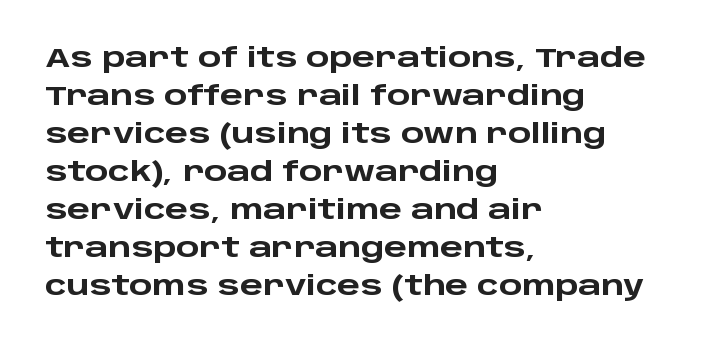
Nothing unusual about the tracking: characters are spaced as the font intends. Glance below the letters and you will spot only blank space. Designer's note — italics off, roman on. Alignment: flush left.
